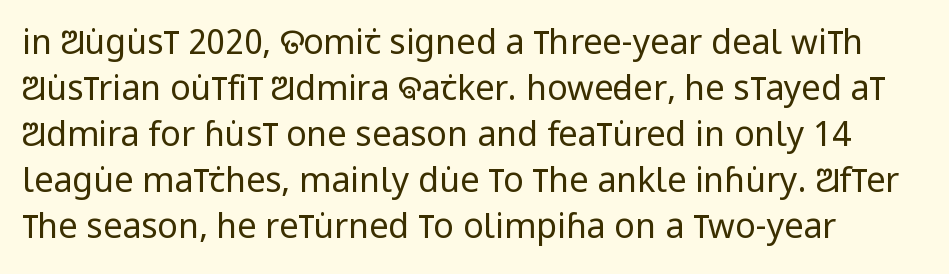
Q: Is the text bold? A: No.
Q: Is the text italic (slanted)? A: No, it is upright.
Q: Is the typeface a serif or a sans-serif typeface? A: Sans-serif.
Q: Is the text underlined? A: No.
Q: Is the spacing between letters normal or unusually wide? A: Normal.
Q: Is the spacing between lines tight, normal or loose? A: Normal.
Q: Width (condensed, normal, or wide)? A: Condensed.
Q: Stroke contrast? A: Low.
Q: x-height? A: Large.
Q: Monospaced? A: No.
